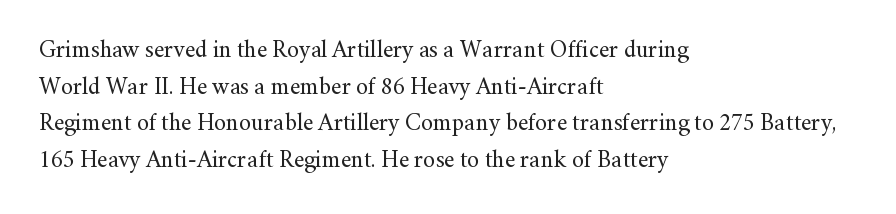
{"italic": "no", "bold": "no", "underline": "no", "align": "left", "line_spacing": "normal", "line_spacing_ratio": 1.53, "letter_spacing": "normal", "letter_spacing_em": 0.0, "glyph_px": 24}
